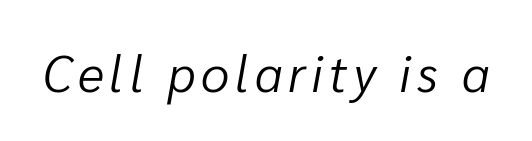
This is not heavy type; no bold has been used. The lettering tilts uniformly, giving the passage an italic look. The passage shown is typed in a proportional face where columns would drift. Honestly, there is no underline to notice here at all.
